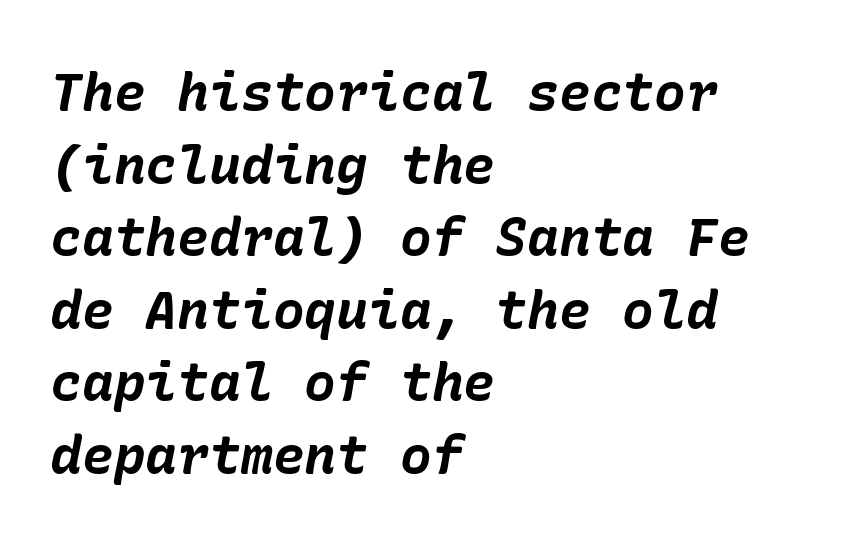
{"italic": "yes", "lean": "right", "slant_degrees": 10, "bold": "yes", "weight": "bold", "width": "normal", "stroke_contrast": "low", "x_height": "medium", "underline": "no", "align": "left", "line_spacing": "normal", "line_spacing_ratio": 1.37, "letter_spacing": "normal", "letter_spacing_em": 0.0, "glyph_px": 53}
